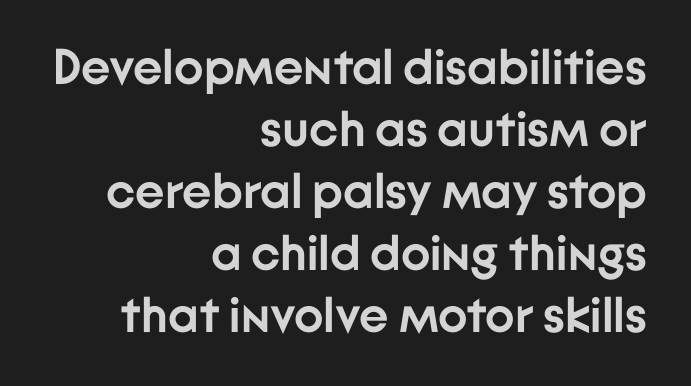
The sample has been set heavy, in full bold. Clear beneath every line of the passage. Visually the block forms a straight wall on the right and a jagged coastline on the left. The type sits square on the baseline with zero lean. Letterform terminals end flat and unadorned throughout the passage. Is this a fixed-width face? No — the glyphs have proportional, varying widths.
